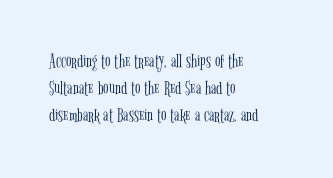
Q: Is the text bold? A: No.
Q: Is the text italic (slanted)? A: No, it is upright.
Q: Is the text underlined? A: No.
Q: How is the paragraph aligned? A: Left-aligned.
Q: Is the spacing between letters normal or unusually wide? A: Normal.
Q: Is the spacing between lines tight, normal or loose? A: Normal.
